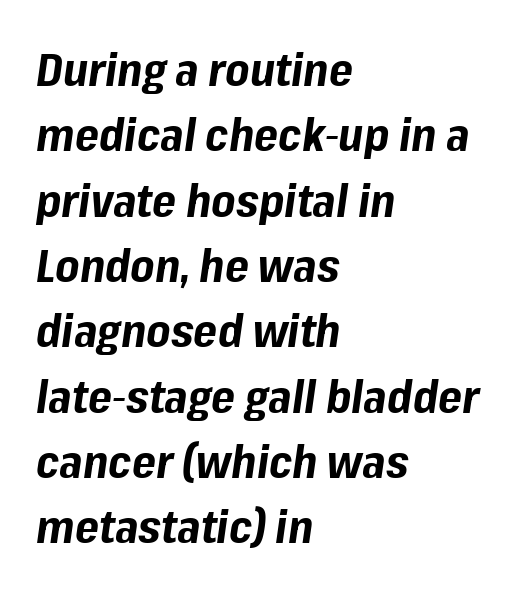
{"italic": "yes", "lean": "right", "slant_degrees": 8, "bold": "yes", "weight": "bold", "width": "normal", "stroke_contrast": "low", "x_height": "medium", "monospaced": "no", "underline": "no", "align": "left", "line_spacing": "normal", "line_spacing_ratio": 1.42, "letter_spacing": "normal", "letter_spacing_em": 0.0, "glyph_px": 46}
